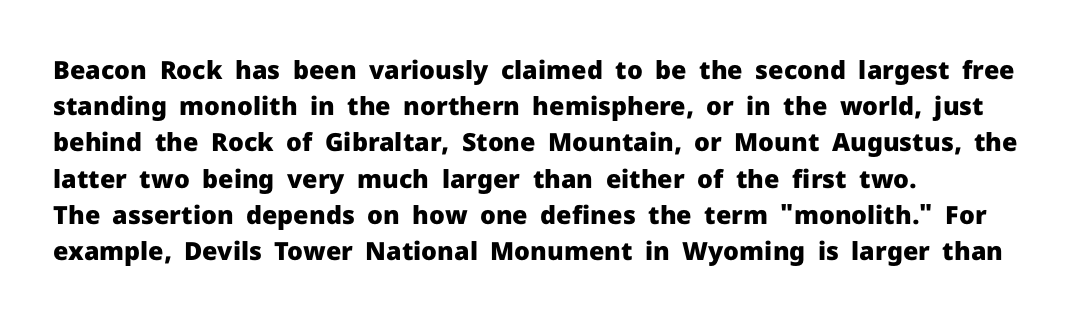
Typesetter's note: full bold, strokes at maximum text heaviness. Rendered with straight, roman letterforms. The line-height multiplier appears to be the usual default. Words appear dense and cohesive because spacing is normal. A student would call this left alignment; a typographer would say flush left, rag right. The baseline area is clear.
